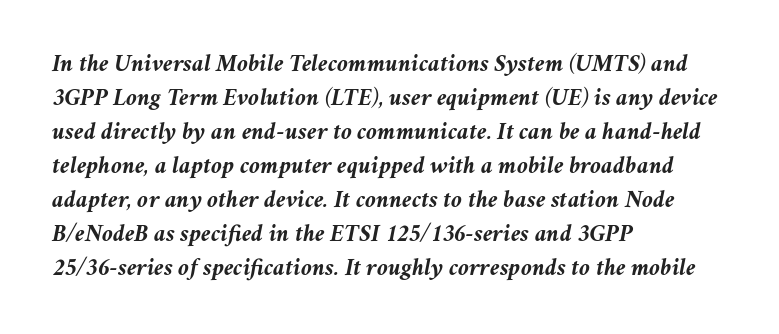
{"italic": "yes", "lean": "right", "slant_degrees": 11, "bold": "yes", "underline": "no", "align": "left", "line_spacing": "normal", "line_spacing_ratio": 1.36, "letter_spacing": "normal", "letter_spacing_em": 0.0, "glyph_px": 25}
